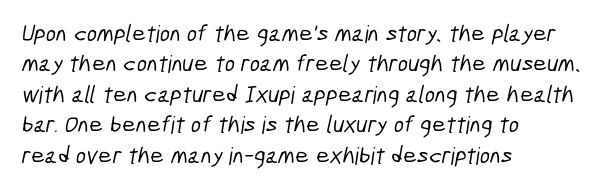
Quick note: underline off. Is the block centered? No — it sits flush against the left margin. There is no visible air inserted between adjacent glyphs. The rendering uses a moderate line-height, typical for paragraphs.
